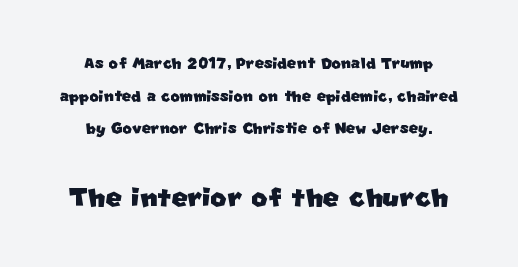
The designer left line spacing at the default. The more generous point size was reserved for the lower chunk. Unlike a traditional serif, this face leaves its strokes unadorned. The rag falls on both sides of this text block equally.
